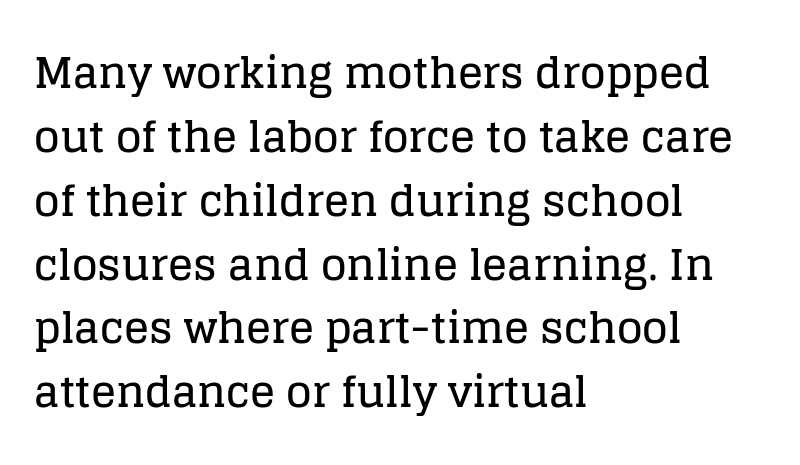
You can tell it's not italic because the verticals are truly vertical. Standard letterfit; no display-style spreading of the glyphs. Is this a fixed-width face? No — the glyphs have proportional, varying widths. Decoration check: the copy has no underline. In terms of letterform style, serifs are clearly present.
